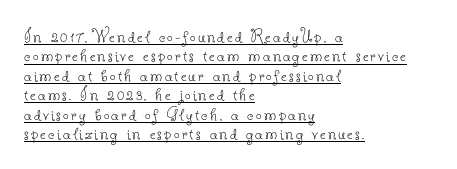
{"italic": "no", "bold": "no", "underline": "yes", "align": "left", "line_spacing": "tight", "line_spacing_ratio": 0.97, "glyph_px": 20}
